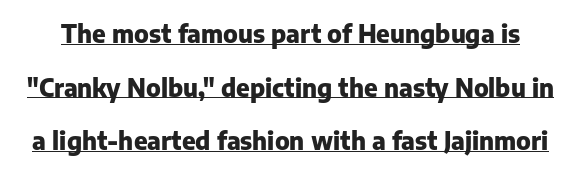
Stroke thickness is high; the sample reads as a true bold. This is the regular roman posture of the typeface. Compared with undecorated copy, this sample adds a rule below the words. The leading is generous, giving the passage an open texture.
